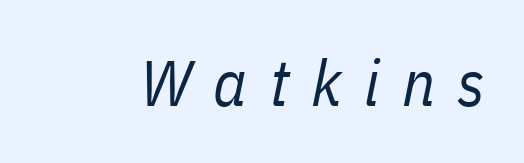
Q: Is the text bold? A: No.
Q: Is the text italic (slanted)? A: Yes, it leans right by about 11 degrees.
Q: Is the text underlined? A: No.
Q: Is the spacing between letters normal or unusually wide? A: Unusually wide.
Q: Width (condensed, normal, or wide)? A: Condensed.
Q: Stroke contrast? A: Low.
Q: x-height? A: Medium.
Q: Monospaced? A: No.
